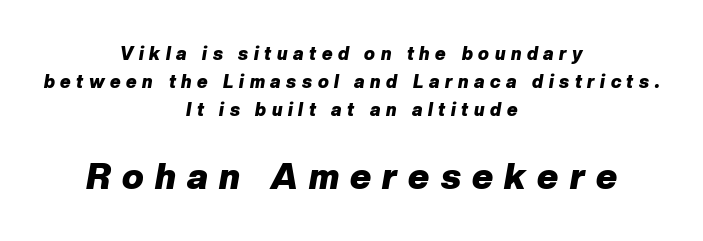
Only glyphs here, with clear space below each row. Compared with typical body copy, the letter spacing here is much looser. The whitespace from short lines is split evenly between both sides. The following chunk of copy outweighs the initial chunk in type size. An italicized treatment has been applied to the whole sample.
